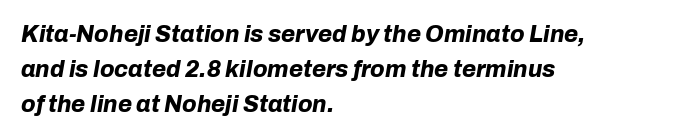
{"italic": "yes", "lean": "right", "slant_degrees": 10, "bold": "yes", "underline": "no", "align": "left", "line_spacing": "normal", "line_spacing_ratio": 1.52, "letter_spacing": "normal", "letter_spacing_em": 0.0, "glyph_px": 23}
